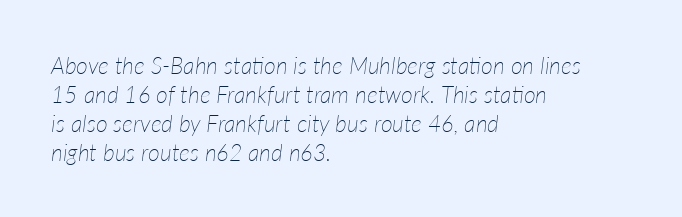
The image shows 23 px text type, italic (leaning right); set left-aligned, normal line spacing (1.26x), normal letter spacing, not underlined.
